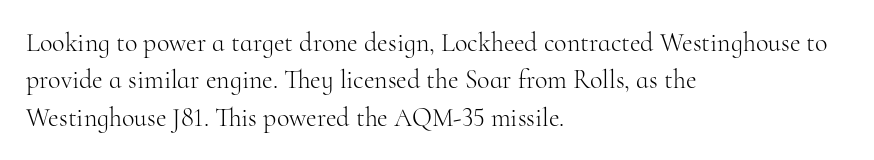
The image shows 26 px text type, upright; set left-aligned, normal line spacing (1.44x), normal letter spacing, not underlined.
